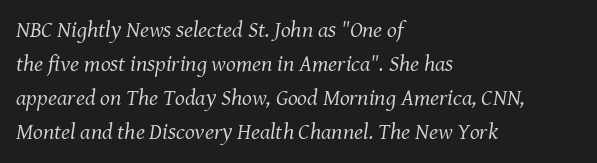
{"italic": "yes", "lean": "right", "slant_degrees": 8, "bold": "no", "underline": "no", "align": "left", "line_spacing": "normal", "line_spacing_ratio": 1.48, "letter_spacing": "normal", "letter_spacing_em": 0.0, "glyph_px": 23}
